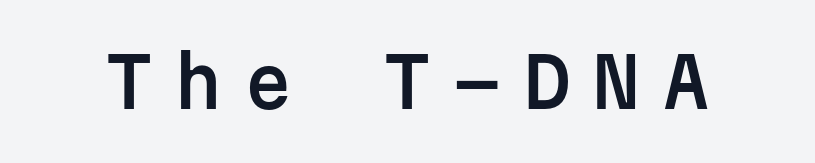
The image shows 69 px sans-serif type, upright, monospaced; set unusually wide letter spacing (+0.31 em), not underlined; low stroke contrast and a medium x-height.
